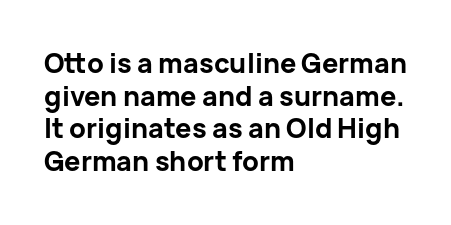
The image shows 27 px bold type, upright; set left-aligned, line spacing 1.21x, normal letter spacing, not underlined.
